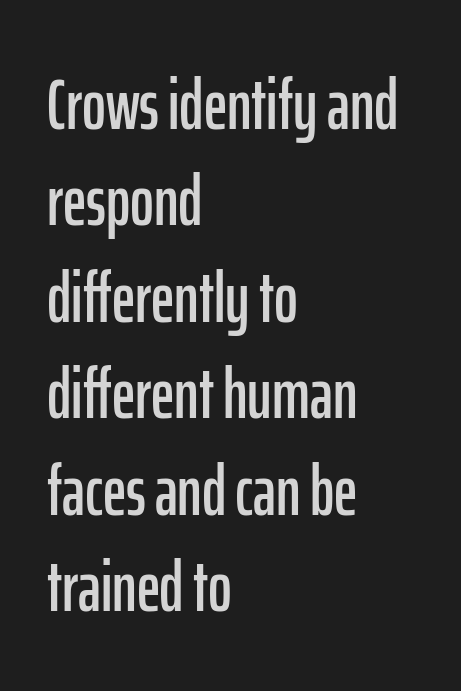
Notice how the stems are strictly vertical — no italics here. The passage shown has conventional tracking throughout. Beneath every word, the page is bare. Looks like regular typesetting: each glyph gets only the width it needs. The rag falls on the right side of this text block.
